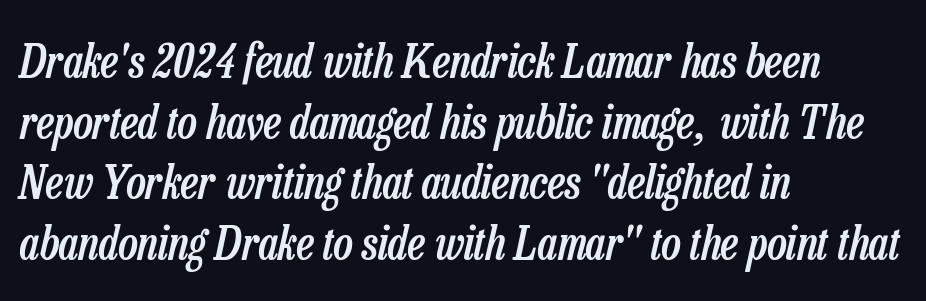
The image shows 46 px semibold, condensed type, italic (leaning right); set left-aligned, normal line spacing (1.32x), normal letter spacing, not underlined; low stroke contrast and a medium x-height.
